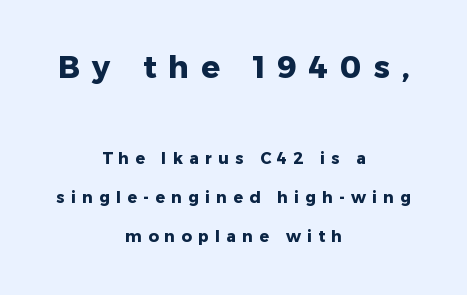
This layout puts the oversized block above and the modest block below. Short and long lines alike share a common midpoint. Nothing sits at the stroke ends, so this counts as sans-serif. Widely set lines give the paragraph a tall, airy silhouette. Underlining? Definitely not there.
